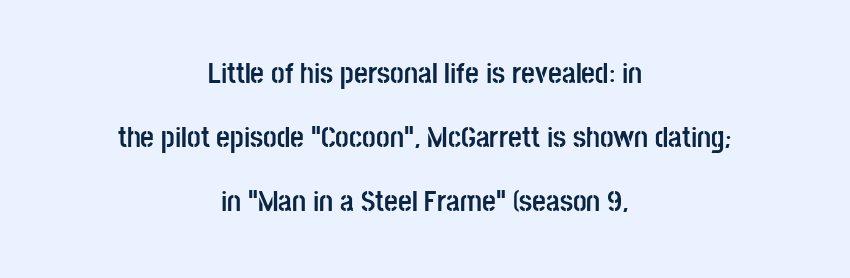
{"serif": "no", "italic": "no", "bold": "yes", "weight": "semibold", "width": "condensed", "stroke_contrast": "low", "x_height": "large", "monospaced": "no", "underline": "no", "align": "center", "line_spacing": "loose", "line_spacing_ratio": 2.13, "letter_spacing": "normal", "letter_spacing_em": 0.0, "glyph_px": 30}
